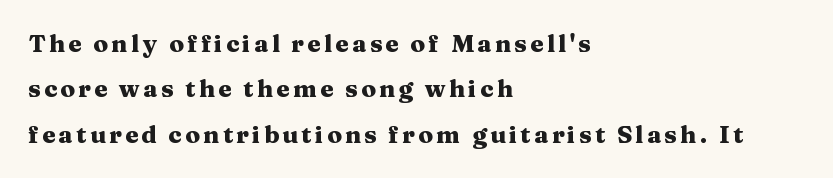
Q: Is the text bold? A: Yes.
Q: Is the text italic (slanted)? A: No, it is upright.
Q: Is the text underlined? A: No.
Q: How is the paragraph aligned? A: Left-aligned.
